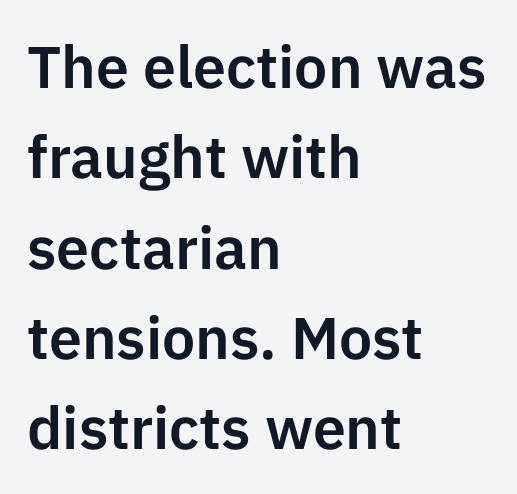
Varying glyph widths throughout — classic text-font behaviour. Horizontally, the lines are justified to the leading edge only. The strip under each line holds only bare page. This rendering leaves character spacing at its baseline value. Summary of vertical rhythm: regular, with standard interline spacing. In terms of posture, this sample is upright.
